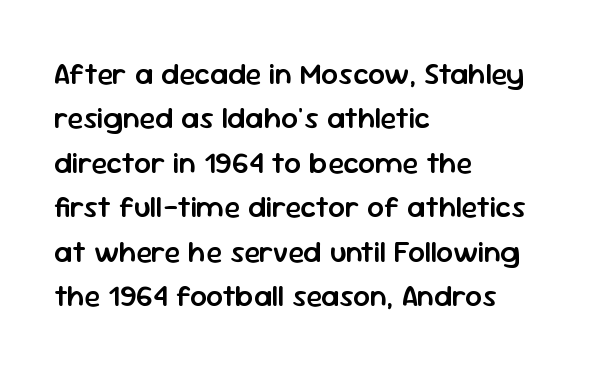
Where is the straight margin? On the left. Evenly set lines give the paragraph a standard silhouette. The font's upright variant was chosen for this text. Underlining? Definitely not there. I'd call this a sans setting — the letters go barefoot.
